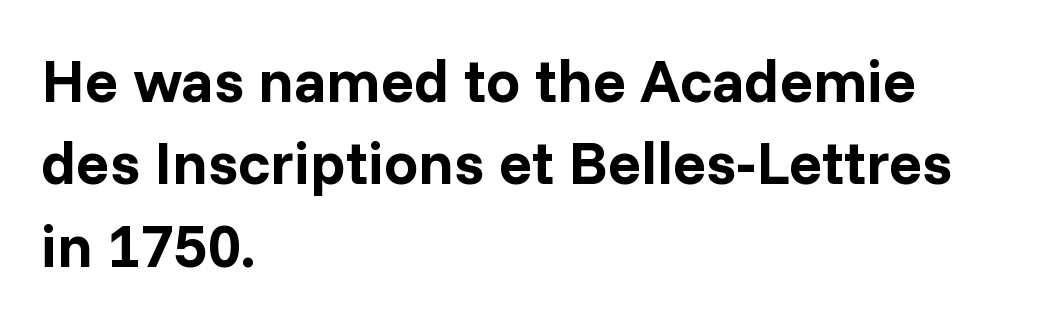
Q: Is the text bold? A: Yes.
Q: Is the text italic (slanted)? A: No, it is upright.
Q: Is the typeface a serif or a sans-serif typeface? A: Sans-serif.
Q: Is the text underlined? A: No.
Q: How is the paragraph aligned? A: Left-aligned.
Q: Is the spacing between letters normal or unusually wide? A: Normal.
Q: Is the spacing between lines tight, normal or loose? A: Normal.
Q: Width (condensed, normal, or wide)? A: Normal.
Q: Stroke contrast? A: Low.
Q: x-height? A: Medium.
Q: Monospaced? A: No.
